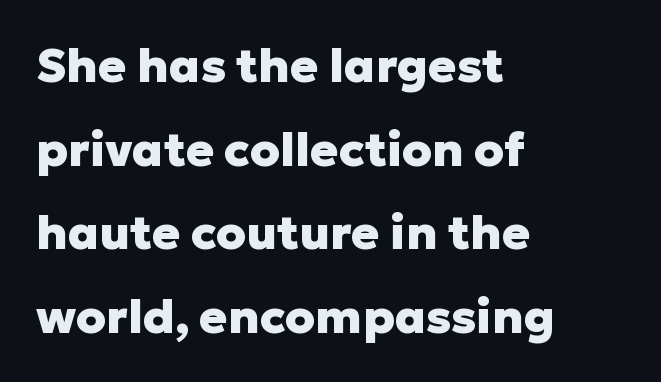
Q: Is the text bold? A: Yes.
Q: Is the text italic (slanted)? A: No, it is upright.
Q: Is the typeface a serif or a sans-serif typeface? A: Sans-serif.
Q: Is the text underlined? A: No.
Q: How is the paragraph aligned? A: Left-aligned.
Q: Is the spacing between letters normal or unusually wide? A: Normal.
Q: Width (condensed, normal, or wide)? A: Normal.
Q: Stroke contrast? A: Low.
Q: x-height? A: Medium.
Q: Monospaced? A: No.
